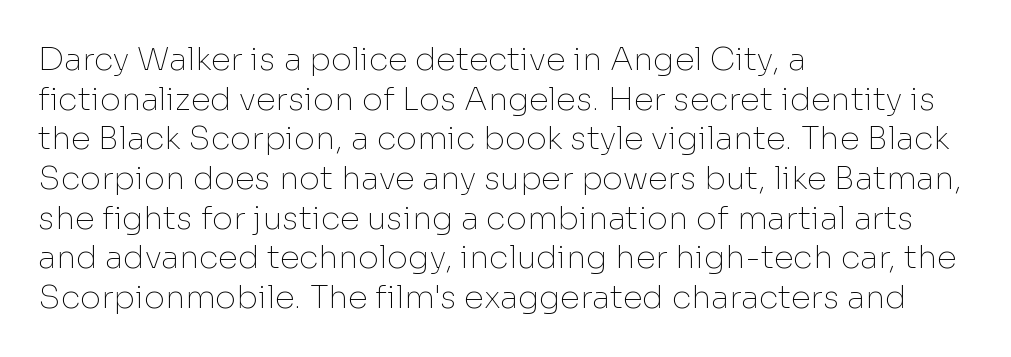
The image shows 32 px thin sans-serif type, upright; set left-aligned, line spacing 1.24x, normal letter spacing, not underlined; low stroke contrast and a medium x-height.
